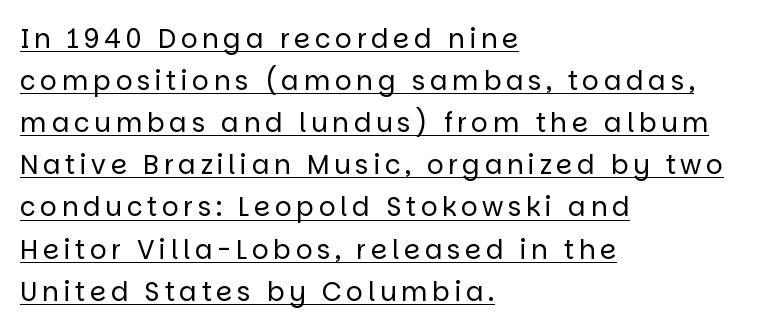
Q: Is the text bold? A: No.
Q: Is the text italic (slanted)? A: No, it is upright.
Q: Is the text underlined? A: Yes.
Q: How is the paragraph aligned? A: Left-aligned.
Q: Is the spacing between lines tight, normal or loose? A: Normal.
